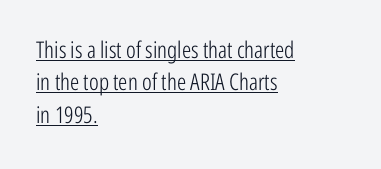
Does extra space separate the letters? No, they use regular spacing. This is underlined copy, the kind a proofreader might mark for attention. Is the block centered? No — it sits flush against the left margin. Style check: upright. Regular leading.
